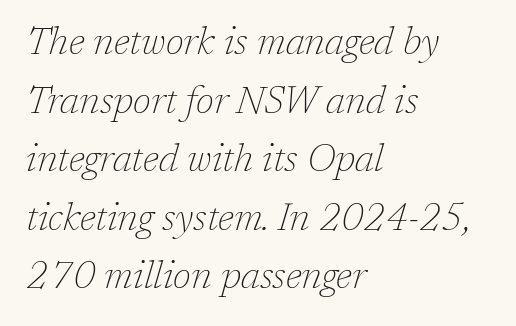
The image shows 38 px thin serif type, italic (leaning right); set left-aligned, normal line spacing (1.54x), normal letter spacing, not underlined; low stroke contrast and a medium x-height.
